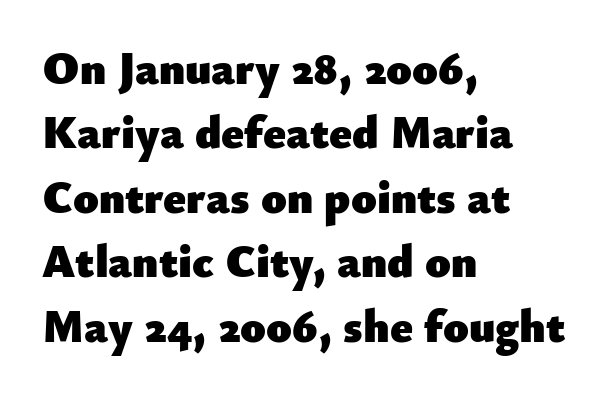
Q: Is the text bold? A: Yes.
Q: Is the text italic (slanted)? A: No, it is upright.
Q: Is the typeface a serif or a sans-serif typeface? A: Sans-serif.
Q: Is the text underlined? A: No.
Q: How is the paragraph aligned? A: Left-aligned.
Q: Is the spacing between letters normal or unusually wide? A: Normal.
Q: Is the spacing between lines tight, normal or loose? A: Normal.
Q: Width (condensed, normal, or wide)? A: Normal.
Q: Stroke contrast? A: Low.
Q: x-height? A: Small.
Q: Monospaced? A: No.
